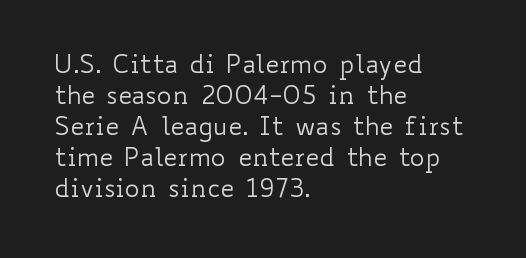
{"italic": "no", "bold": "no", "underline": "no", "align": "left", "line_spacing_ratio": 1.24, "letter_spacing": "normal", "letter_spacing_em": 0.0, "glyph_px": 25}
